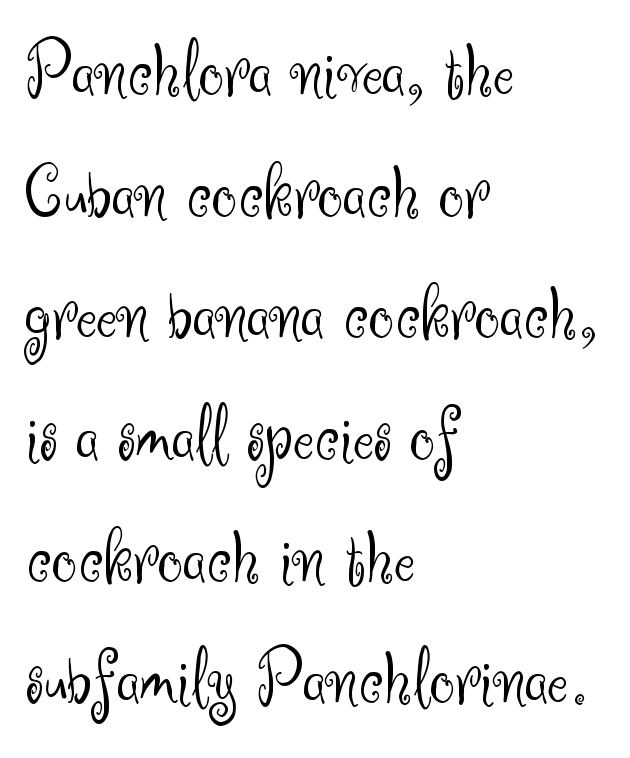
{"serif": "no", "italic": "no", "bold": "no", "weight": "light", "width": "normal", "stroke_contrast": "medium", "x_height": "small", "monospaced": "no", "underline": "no", "align": "left", "line_spacing": "normal", "line_spacing_ratio": 1.56, "letter_spacing": "normal", "letter_spacing_em": 0.0, "glyph_px": 78}
